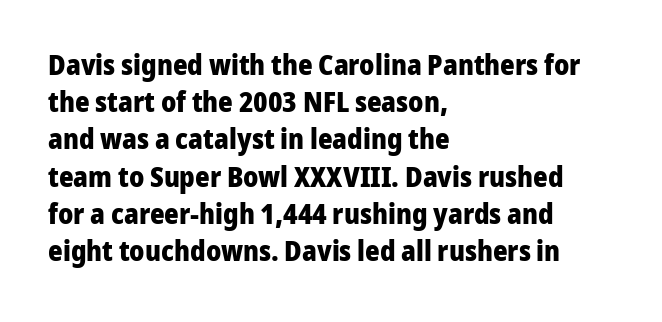
{"serif": "no", "italic": "no", "bold": "yes", "weight": "heavy", "width": "normal", "stroke_contrast": "low", "x_height": "medium", "monospaced": "no", "underline": "no", "align": "left", "line_spacing": "normal", "line_spacing_ratio": 1.33, "letter_spacing": "normal", "letter_spacing_em": 0.0, "glyph_px": 28}
